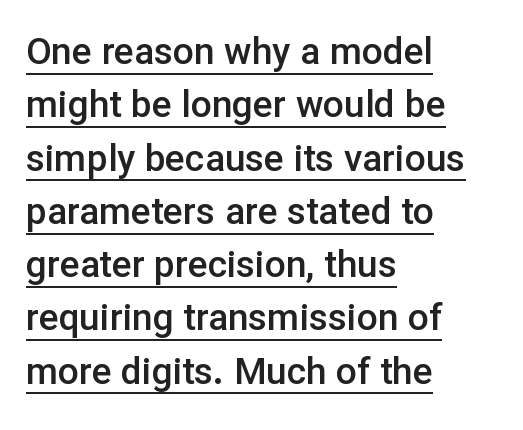
Q: Is the text bold? A: Semi-bold.
Q: Is the text italic (slanted)? A: No, it is upright.
Q: Is the typeface a serif or a sans-serif typeface? A: Sans-serif.
Q: Is the text underlined? A: Yes.
Q: How is the paragraph aligned? A: Left-aligned.
Q: Is the spacing between letters normal or unusually wide? A: Normal.
Q: Is the spacing between lines tight, normal or loose? A: Normal.
Q: Width (condensed, normal, or wide)? A: Normal.
Q: Stroke contrast? A: Low.
Q: x-height? A: Medium.
Q: Monospaced? A: No.
